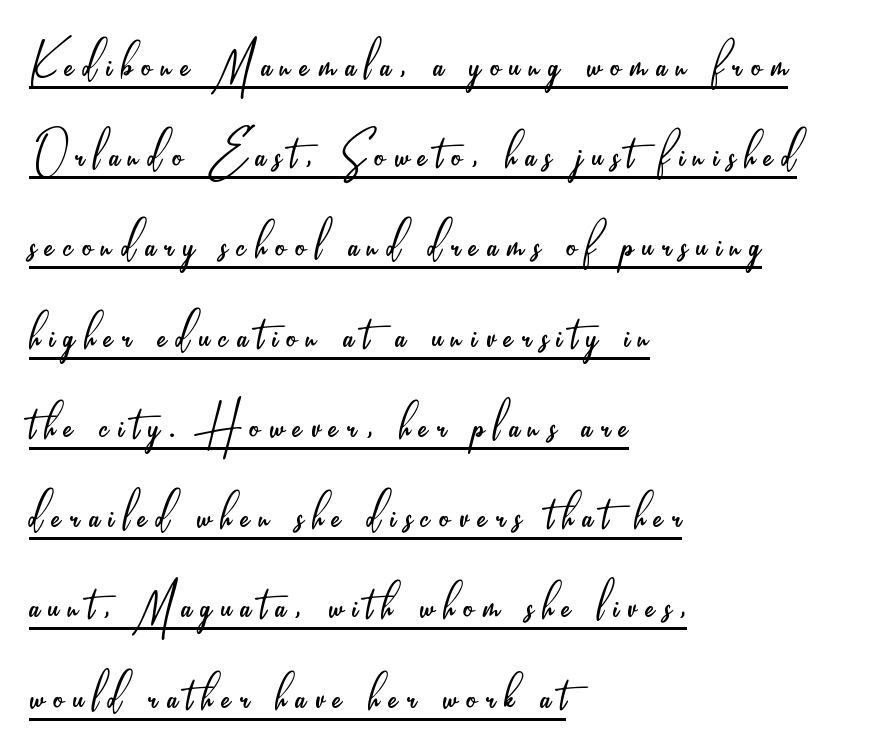
Weight: regular or lighter. The rendering shows plain stroke endings on the letterforms — a sans-serif design. Looks like regular typesetting: each glyph gets only the width it needs. Summary of vertical rhythm: regular, with standard interline spacing. Notice how the passage keeps a crisp vertical edge on the left only.
